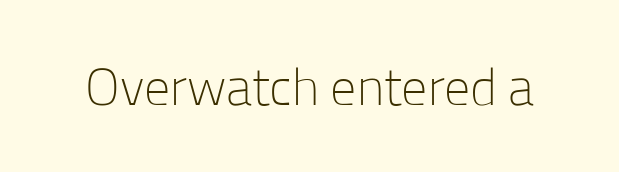
Q: Is the text bold? A: No.
Q: Is the text italic (slanted)? A: No, it is upright.
Q: Is the typeface a serif or a sans-serif typeface? A: Sans-serif.
Q: Is the text underlined? A: No.
Q: Is the spacing between letters normal or unusually wide? A: Normal.
Q: Width (condensed, normal, or wide)? A: Normal.
Q: Stroke contrast? A: Low.
Q: x-height? A: Medium.
Q: Monospaced? A: No.
